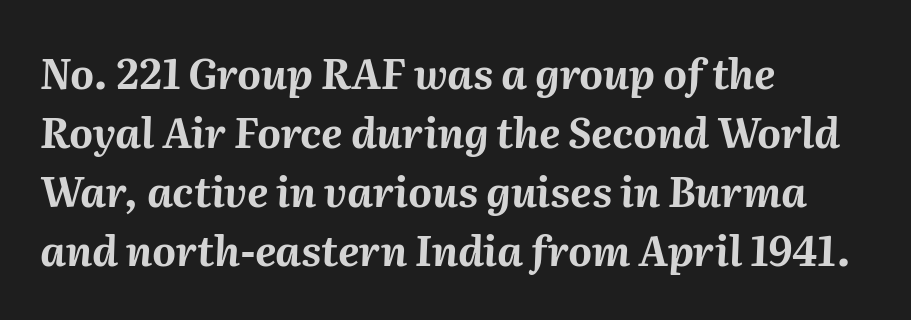
Any mark beneath the type? The region is blank. Whoever set this chose a conventional vertical rhythm. Each letter keeps its own natural width here, so spacing adapts to shape. The text block is weighted toward the left margin, trailing off unevenly rightward.
